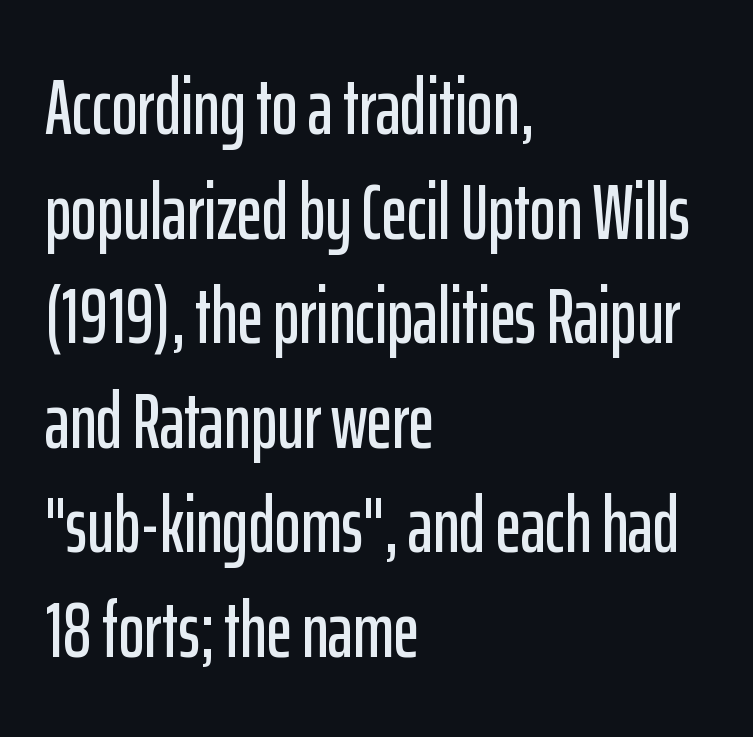
Q: Is the text italic (slanted)? A: No, it is upright.
Q: Is the typeface a serif or a sans-serif typeface? A: Sans-serif.
Q: Is the text underlined? A: No.
Q: How is the paragraph aligned? A: Left-aligned.
Q: Is the spacing between letters normal or unusually wide? A: Normal.
Q: Is the spacing between lines tight, normal or loose? A: Normal.
Q: Width (condensed, normal, or wide)? A: Condensed.
Q: Stroke contrast? A: Low.
Q: x-height? A: Medium.
Q: Monospaced? A: No.
